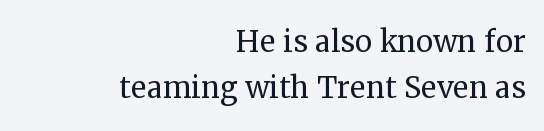
Designer's note — italics off, roman on. No word sits above an underline. The font sits on the lighter half of the weight spectrum, regular included. The gaps between neighbouring characters are ordinary and unremarkable. Short and long lines alike share a common ending point at right.
